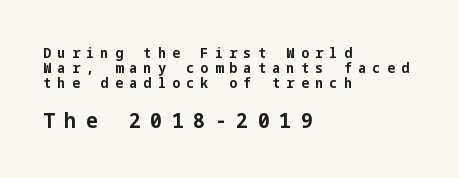
{"italic": "no", "bold": "yes", "underline": "no", "align": "left", "line_spacing": "tight", "line_spacing_ratio": 1.07, "letter_spacing": "wide", "letter_spacing_em": 0.46, "larger_block": "second", "size_ratio": 1.5, "glyph_px": 21}
